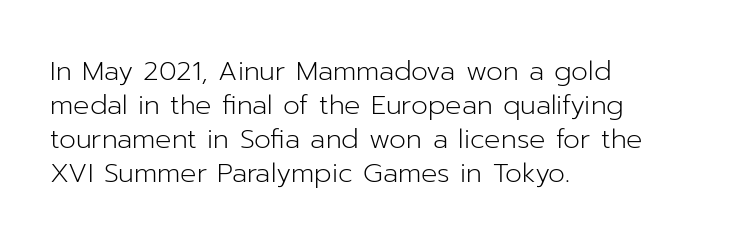
{"italic": "no", "bold": "no", "underline": "no", "align": "left", "line_spacing": "normal", "line_spacing_ratio": 1.26, "letter_spacing": "normal", "letter_spacing_em": 0.0, "glyph_px": 27}
